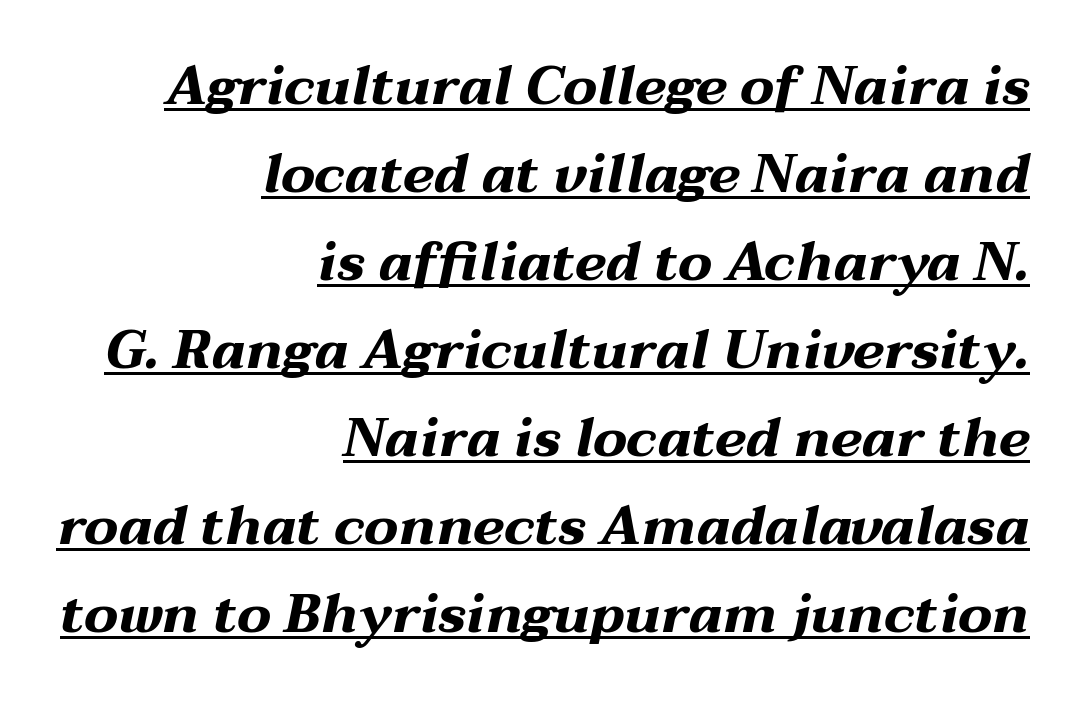
These characters rest on top of a visible drawn line. All the whitespace from short lines collects on the left. Every character sits at an angle, as italics do. Spacing between characters is what you'd get straight out of the box. In terms of weight, the rendering is a true, heavy bold.
